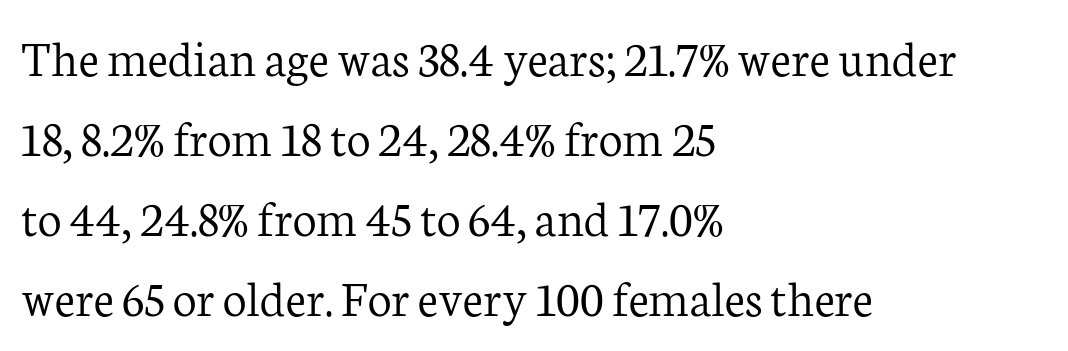
{"serif": "yes", "italic": "no", "bold": "no", "weight": "light", "width": "normal", "stroke_contrast": "low", "x_height": "medium", "monospaced": "no", "underline": "no", "align": "left", "line_spacing": "normal", "line_spacing_ratio": 1.51, "letter_spacing": "normal", "letter_spacing_em": 0.0, "glyph_px": 53}
